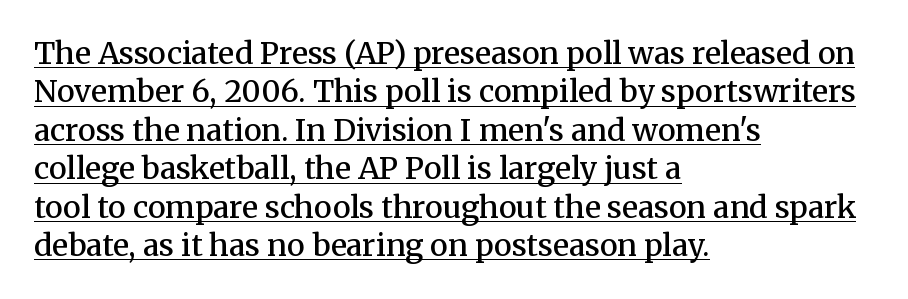
{"serif": "yes", "italic": "no", "bold": "semi", "weight": "semibold", "width": "normal", "stroke_contrast": "medium", "x_height": "medium", "monospaced": "no", "underline": "yes", "align": "left", "line_spacing": "normal", "line_spacing_ratio": 1.28, "letter_spacing": "normal", "letter_spacing_em": 0.0, "glyph_px": 30}
